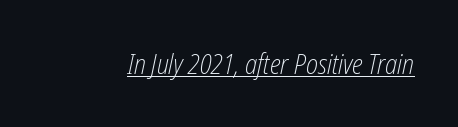
{"italic": "yes", "lean": "right", "slant_degrees": 12, "bold": "no", "weight": "light", "width": "condensed", "stroke_contrast": "low", "x_height": "medium", "monospaced": "no", "underline": "yes", "letter_spacing": "normal", "letter_spacing_em": 0.0, "glyph_px": 28}
